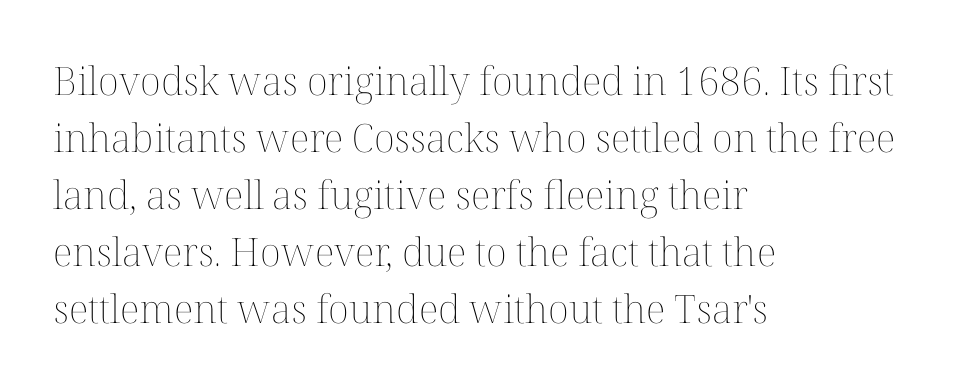
The image shows 39 px thin type, upright; set left-aligned, normal line spacing (1.46x), normal letter spacing, not underlined; medium stroke contrast and a medium x-height.
